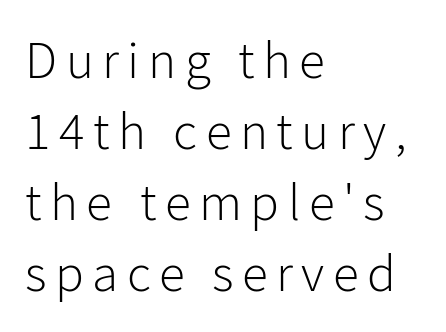
The image shows 53 px light sans-serif type, upright; set left-aligned, normal line spacing (1.34x), not underlined; low stroke contrast and a medium x-height.
